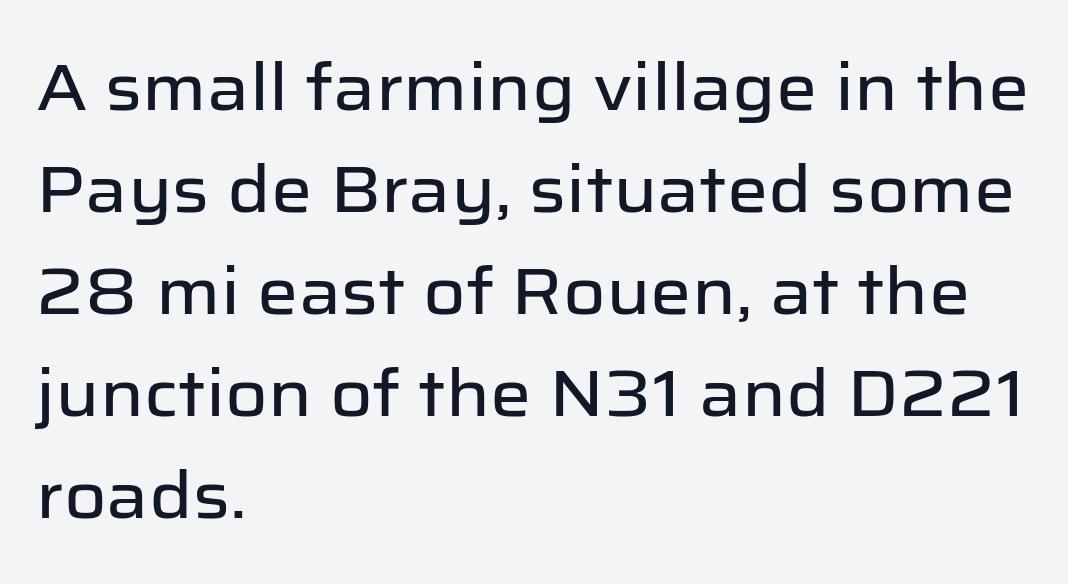
{"serif": "no", "italic": "no", "width": "normal", "stroke_contrast": "low", "x_height": "medium", "monospaced": "no", "underline": "no", "align": "left", "line_spacing": "normal", "line_spacing_ratio": 1.57, "letter_spacing": "normal", "letter_spacing_em": 0.0, "glyph_px": 65}
